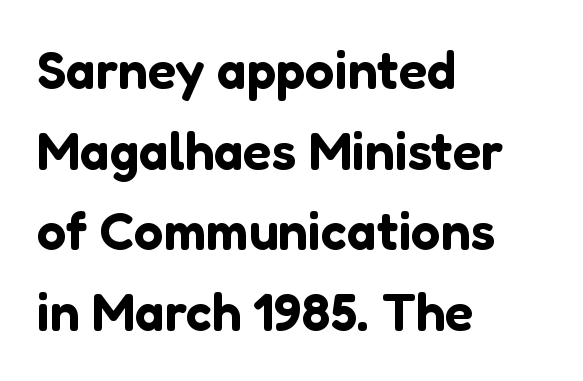
What kind of face is this? One without serifs — a sans. Alignment: flush left. Is the letter spacing exaggerated? No — it looks like the ordinary default. Any mark beneath the type? The region is blank. Normally led — the rows are evenly, conventionally spaced.
